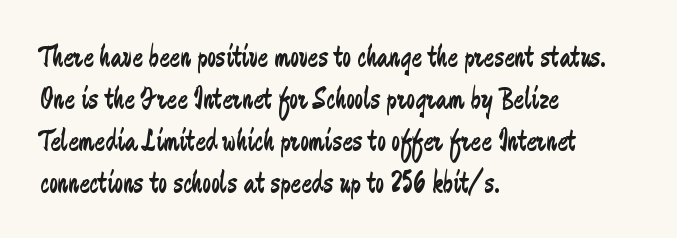
Baseline-to-baseline distance is the conventional proportion of letter height. Stems and bowls with no extra thickness — not bold. Default kerning and tracking; the words read as compact shapes. Nobody drew a line under any word here.
